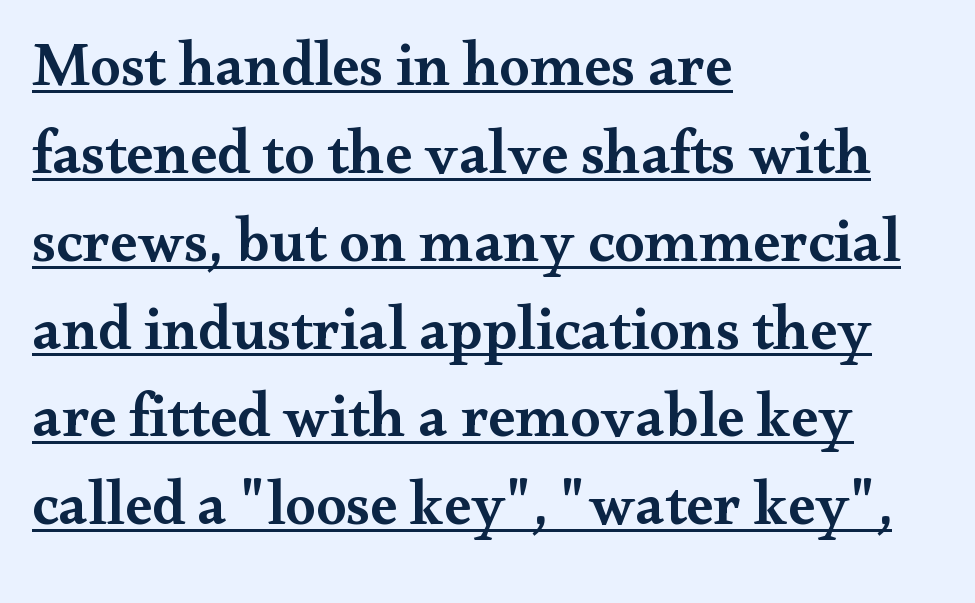
The designer went with a serif here, giving each stem small feet. A continuous stroke trails under the words, as in a hyperlink. The passage shown is typed in a proportional face where columns would drift. Does the copy run flush right? No — it runs flush left.
